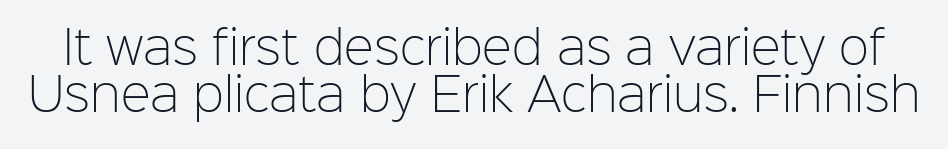
The image shows 45 px light sans-serif type, upright; set tight line spacing (1.04x), normal letter spacing, not underlined; low stroke contrast and a medium x-height.
